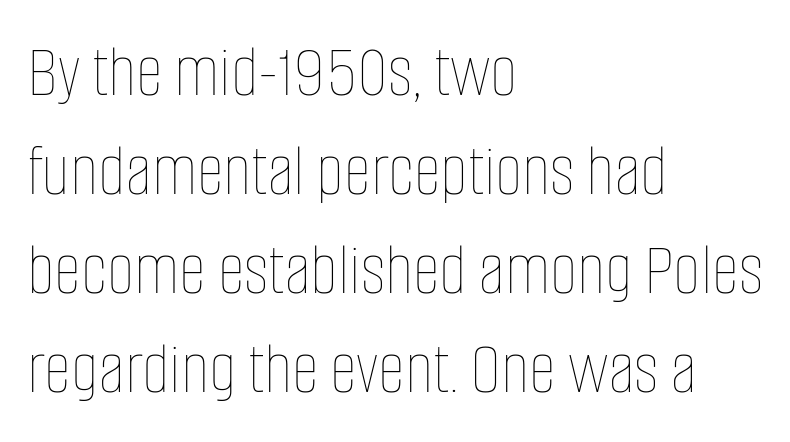
{"italic": "no", "bold": "no", "weight": "thin", "width": "condensed", "stroke_contrast": "low", "x_height": "large", "monospaced": "no", "underline": "no", "align": "left", "line_spacing": "normal", "line_spacing_ratio": 1.32, "letter_spacing": "normal", "letter_spacing_em": 0.0, "glyph_px": 75}
